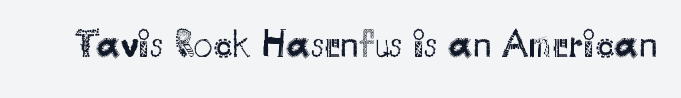
Nothing sits at the stroke ends, so this counts as sans-serif. Here the designer chose a conventional face with non-uniform glyph widths. Beneath every word, the page is bare. Caption: face not bold, strokes unweighted. The type sits square on the baseline with zero lean. The passage shown has conventional tracking throughout.
